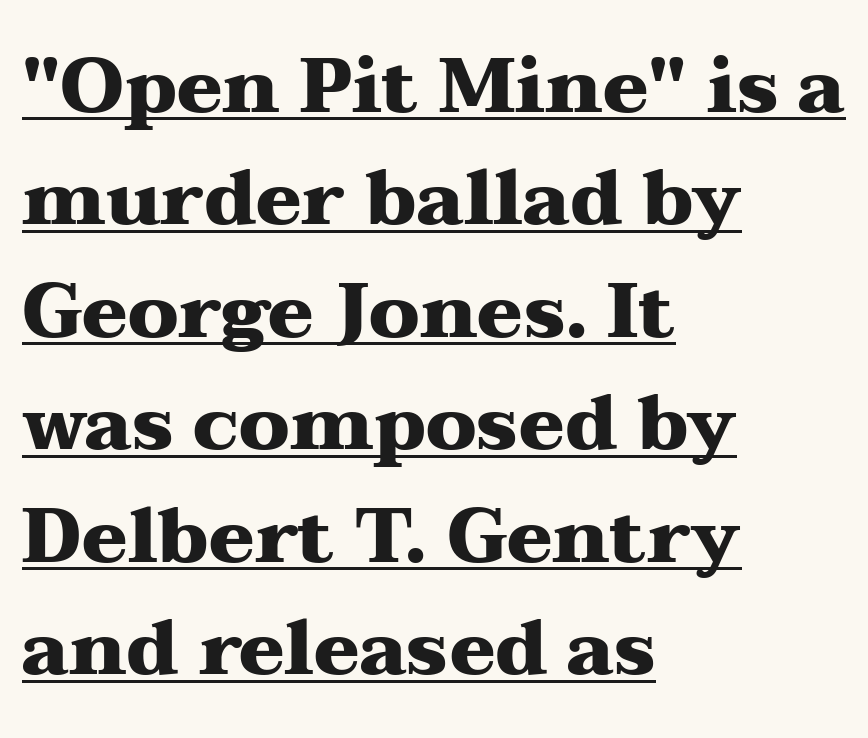
Q: Is the text bold? A: Yes.
Q: Is the text italic (slanted)? A: No, it is upright.
Q: Is the typeface a serif or a sans-serif typeface? A: Serif.
Q: Is the text underlined? A: Yes.
Q: How is the paragraph aligned? A: Left-aligned.
Q: Is the spacing between letters normal or unusually wide? A: Normal.
Q: Is the spacing between lines tight, normal or loose? A: Normal.
Q: Width (condensed, normal, or wide)? A: Wide.
Q: Stroke contrast? A: Medium.
Q: x-height? A: Medium.
Q: Monospaced? A: No.
